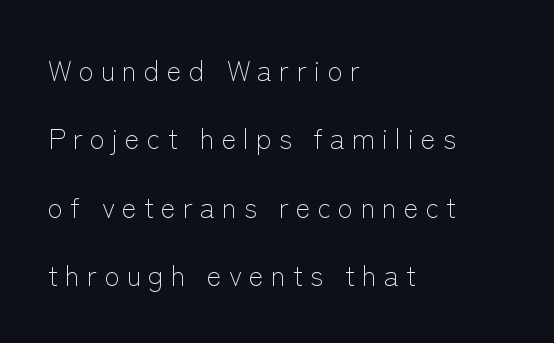
Unbolded letterforms with no extra heft. Whoever set this chose breathing room over compactness in the vertical rhythm. Stroke terminals: plain, sans-serif. Notice how the stems are strictly vertical — no italics here.
